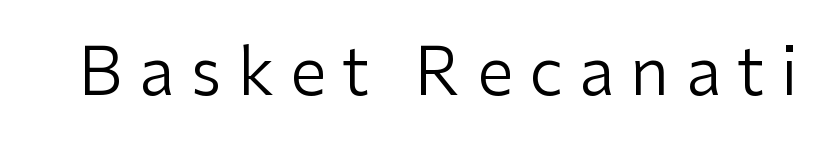
The image shows 65 px regular-weight sans-serif type, upright; set unusually wide letter spacing (+0.25 em), not underlined; low stroke contrast and a medium x-height.
